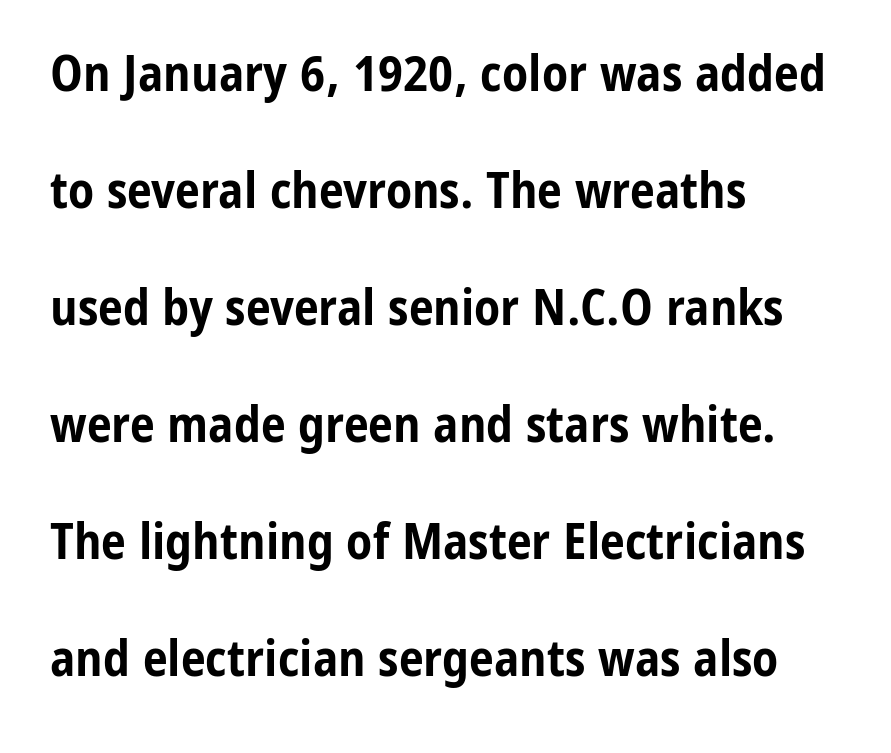
What's the leading like? Stretched, with rows far apart. The passage shown is not underscored anywhere. You could not count columns in this text — the font is proportionally spaced. The rendering uses a bold face; every stroke is thick and dark.
